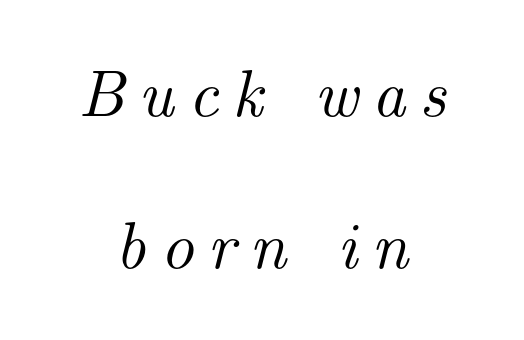
Baseline-to-baseline distance is far greater than the letter height. The typesetter chose a symmetrical, centered arrangement here. Slanted lettering throughout. Anything drawn beneath the words? Only blank space. Serifs: yes, visible at the terminals of the letterforms. Short note: letters widely spaced.
